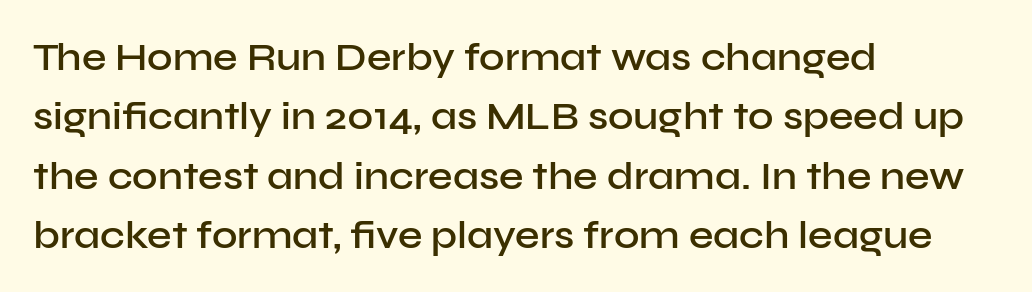
Q: Is the text bold? A: Semi-bold.
Q: Is the text italic (slanted)? A: No, it is upright.
Q: Is the typeface a serif or a sans-serif typeface? A: Sans-serif.
Q: Is the text underlined? A: No.
Q: How is the paragraph aligned? A: Left-aligned.
Q: Is the spacing between letters normal or unusually wide? A: Normal.
Q: Is the spacing between lines tight, normal or loose? A: Normal.
Q: Width (condensed, normal, or wide)? A: Normal.
Q: Stroke contrast? A: Low.
Q: x-height? A: Medium.
Q: Monospaced? A: No.
